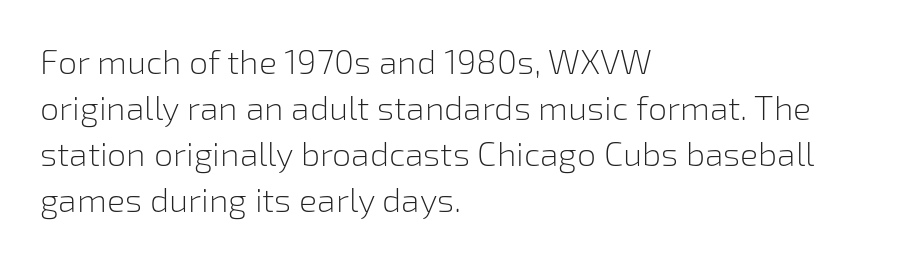
The image shows 34 px light sans-serif type, upright; set left-aligned, normal line spacing (1.35x), normal letter spacing, not underlined; low stroke contrast and a medium x-height.
